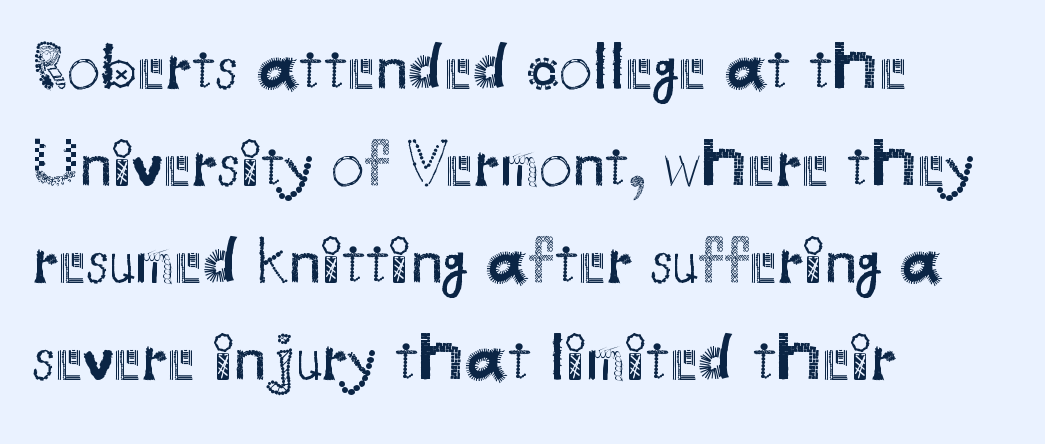
The letters advance in unequal steps, a hallmark of proportional type. Regarding serifs, this sample does without them. The glyphs are unaccompanied by any horizontal stroke below them. The rendering anchors every line to the left-hand side.
